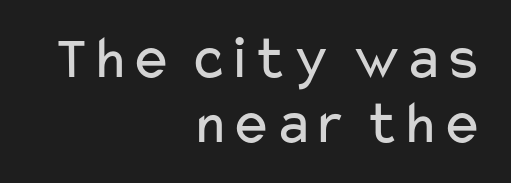
Q: Is the text bold? A: No.
Q: Is the text italic (slanted)? A: No, it is upright.
Q: Is the typeface a serif or a sans-serif typeface? A: Sans-serif.
Q: Is the text underlined? A: No.
Q: How is the paragraph aligned? A: Right-aligned.
Q: Is the spacing between letters normal or unusually wide? A: Normal.
Q: Is the spacing between lines tight, normal or loose? A: Tight.
Q: Width (condensed, normal, or wide)? A: Wide.
Q: Stroke contrast? A: Low.
Q: x-height? A: Medium.
Q: Monospaced? A: No.
